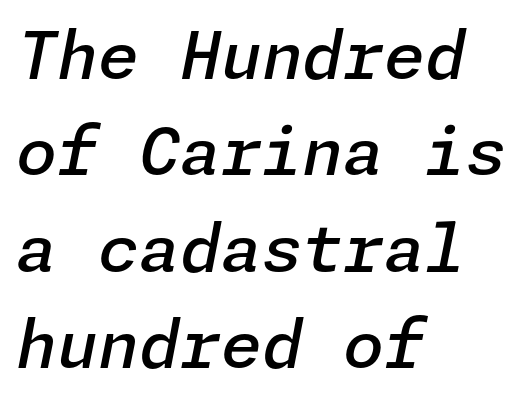
{"italic": "yes", "lean": "right", "slant_degrees": 11, "bold": "semi", "weight": "semibold", "width": "normal", "stroke_contrast": "low", "x_height": "medium", "underline": "no", "align": "left", "line_spacing": "normal", "line_spacing_ratio": 1.46, "letter_spacing": "normal", "letter_spacing_em": 0.0, "glyph_px": 66}
